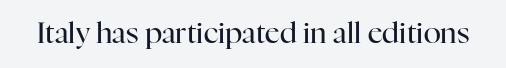
Q: Is the text bold? A: No.
Q: Is the text italic (slanted)? A: No, it is upright.
Q: Is the typeface a serif or a sans-serif typeface? A: Serif.
Q: Is the text underlined? A: No.
Q: Is the spacing between letters normal or unusually wide? A: Normal.
Q: Width (condensed, normal, or wide)? A: Normal.
Q: Stroke contrast? A: High.
Q: x-height? A: Medium.
Q: Monospaced? A: No.
